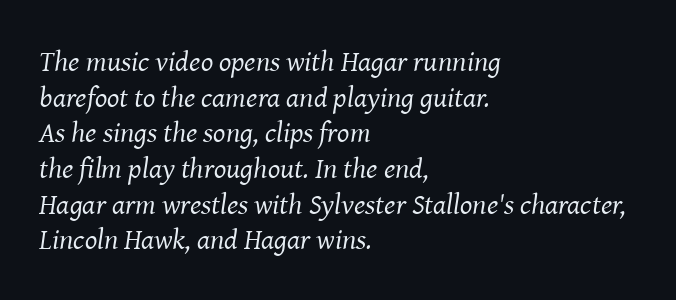
{"serif": "yes", "italic": "yes", "lean": "right", "slant_degrees": 8, "bold": "no", "weight": "regular", "width": "normal", "stroke_contrast": "medium", "x_height": "medium", "monospaced": "no", "underline": "no", "align": "left", "line_spacing_ratio": 1.23, "letter_spacing": "normal", "letter_spacing_em": 0.0, "glyph_px": 29}
